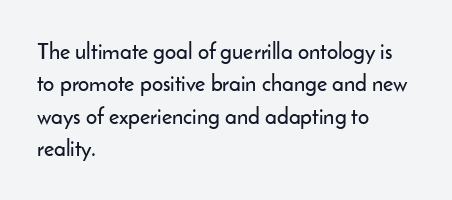
The image shows 22 px text type, upright; set left-aligned, normal line spacing (1.47x), normal letter spacing, not underlined.
